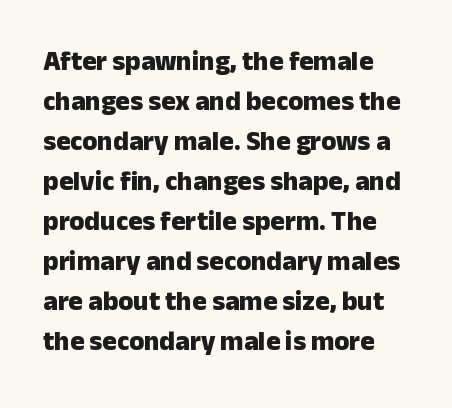
{"italic": "no", "bold": "yes", "underline": "no", "line_spacing": "normal", "line_spacing_ratio": 1.48, "letter_spacing": "normal", "letter_spacing_em": 0.0, "glyph_px": 27}
